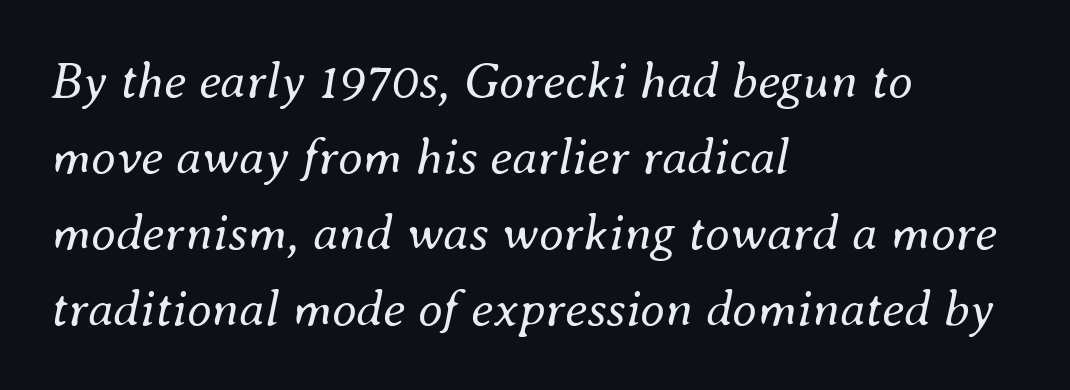
The image shows 51 px regular-weight type, italic (leaning right); set left-aligned, normal line spacing (1.49x), normal letter spacing, not underlined; medium stroke contrast and a small x-height.
